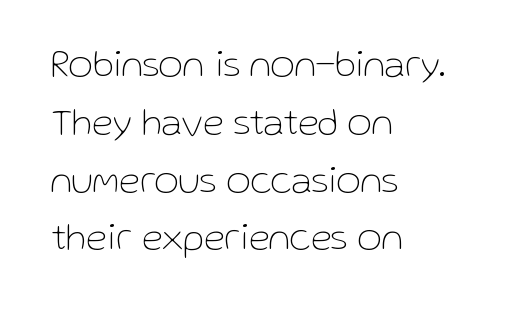
The typesetting does not lean heavy: it is not bold. How would I describe the line gaps? Plain and ordinary. Glance below the letters and you will spot only blank space. Honestly, the letter spacing is just normal — you wouldn't notice it. Line beginnings align vertically; line endings do not. The face used here is a sans, in the tradition of grotesques and geometrics.
